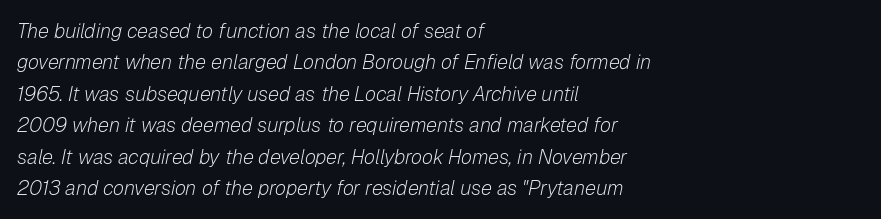
Q: Is the text bold? A: No.
Q: Is the text italic (slanted)? A: Yes, it leans right by about 12 degrees.
Q: Is the text underlined? A: No.
Q: How is the paragraph aligned? A: Left-aligned.
Q: Is the spacing between letters normal or unusually wide? A: Normal.
Q: Is the spacing between lines tight, normal or loose? A: Normal.
